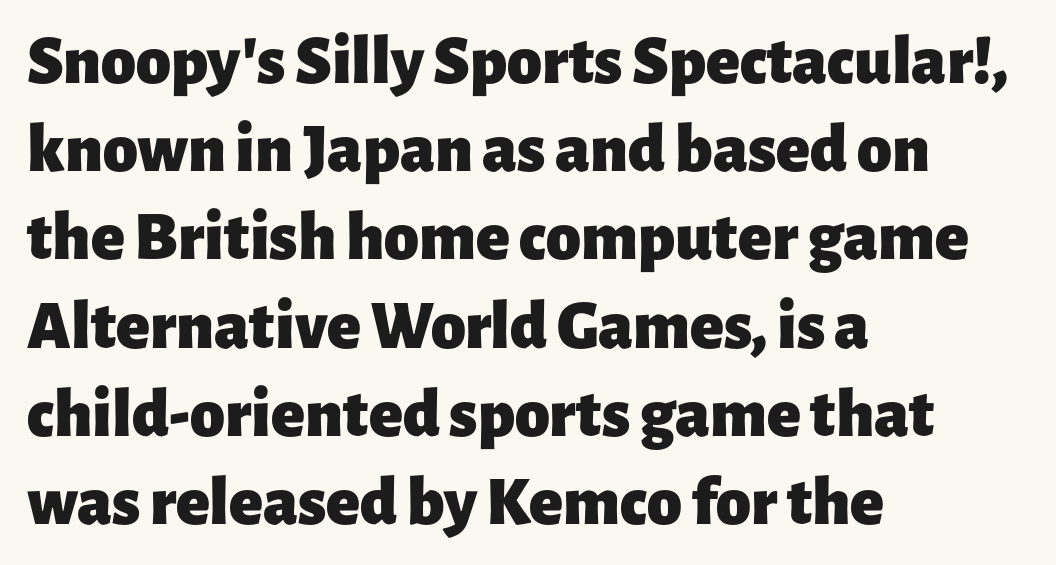
The image shows 70 px heavy sans-serif type, upright; set left-aligned, normal line spacing (1.26x), normal letter spacing, not underlined; low stroke contrast and a medium x-height.
